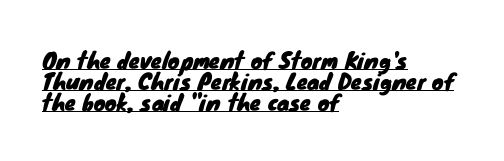
{"underline": "yes", "align": "left", "line_spacing": "tight", "line_spacing_ratio": 0.95, "letter_spacing": "normal", "letter_spacing_em": 0.0, "glyph_px": 22}
